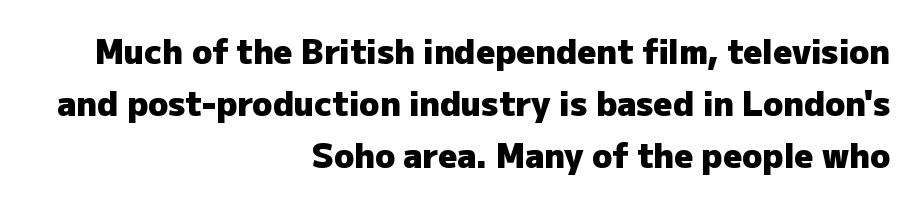
The image shows 33 px heavy sans-serif type, upright; set right-aligned, normal line spacing (1.57x), normal letter spacing, not underlined; low stroke contrast and a medium x-height.
